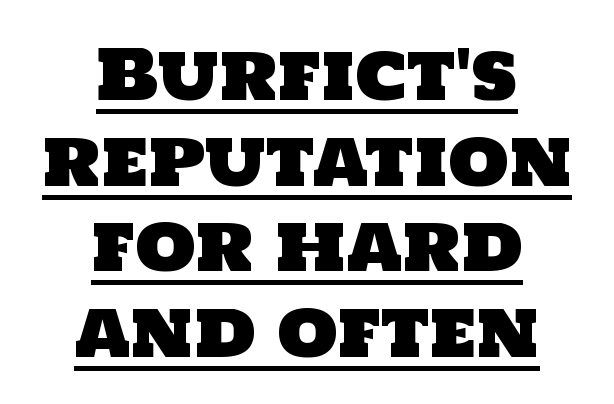
Layout note: lines centered. Proportional: the letters do not fall into vertical columns. Regarding serifs, this sample does without them. Spacing between characters is what you'd get straight out of the box. The passage shown is underscored from start to finish.
